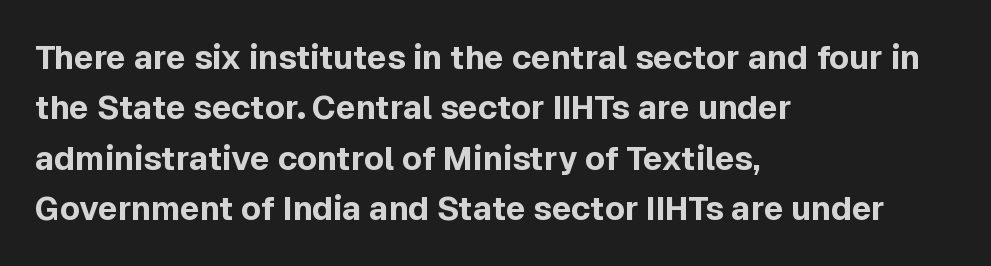
The image shows 33 px bold sans-serif type, upright; set left-aligned, normal line spacing (1.53x), normal letter spacing, not underlined; a medium x-height.
